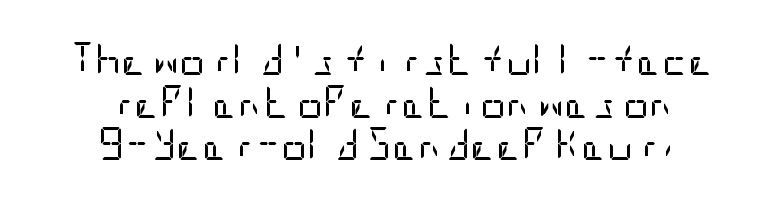
The image shows 32 px regular-weight, condensed sans-serif type, upright; set centered, normal line spacing (1.33x), normal letter spacing, not underlined; low stroke contrast and a large x-height.
